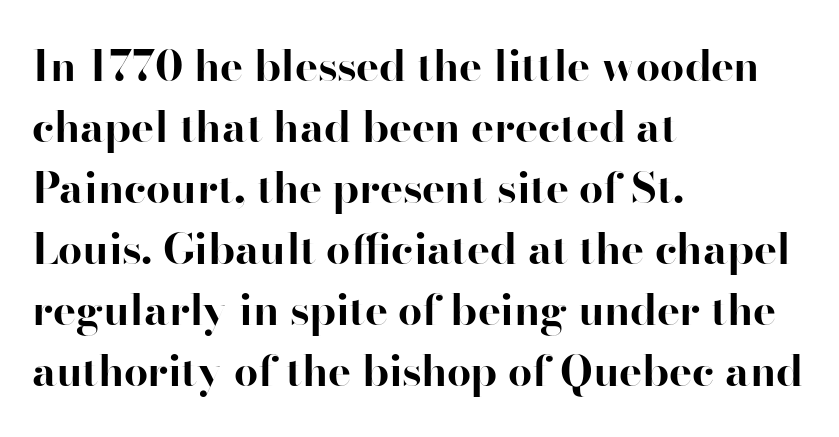
{"serif": "no", "italic": "no", "bold": "yes", "weight": "bold", "width": "normal", "stroke_contrast": "high", "x_height": "small", "monospaced": "no", "underline": "no", "align": "left", "line_spacing": "normal", "line_spacing_ratio": 1.42, "letter_spacing": "normal", "letter_spacing_em": 0.0, "glyph_px": 43}
